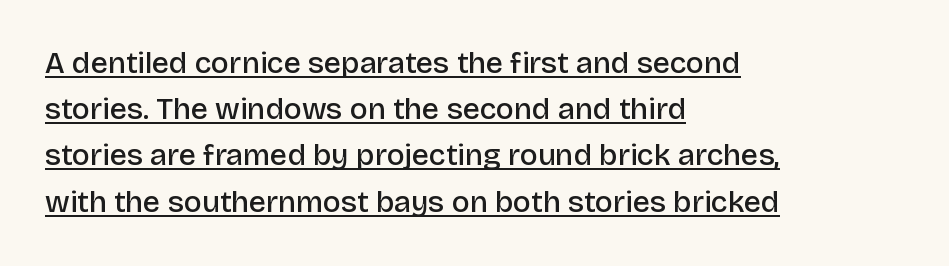
Unlike a traditional serif, this face leaves its strokes unadorned. In terms of weight, the rendering is demibold, just under bold. Vertical strokes here are truly vertical. The block of text has a typical density, with ordinary space between rows.
